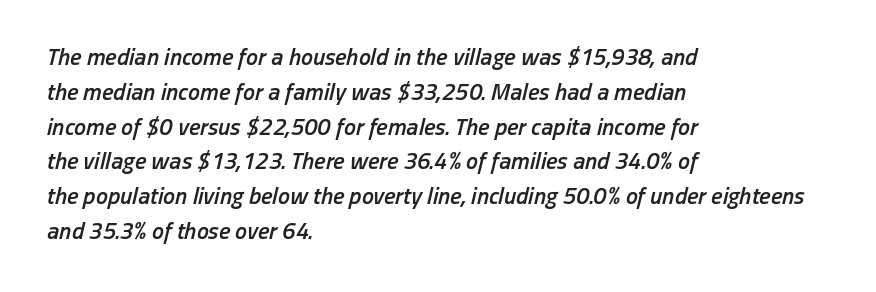
The image shows 24 px text type, italic (leaning right); set left-aligned, normal line spacing (1.45x), normal letter spacing, not underlined.
